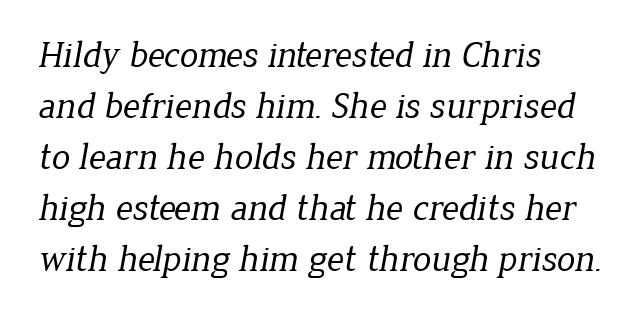
The image shows 37 px regular-weight serif type; set left-aligned, normal line spacing (1.38x), normal letter spacing, not underlined; low stroke contrast and a medium x-height.
